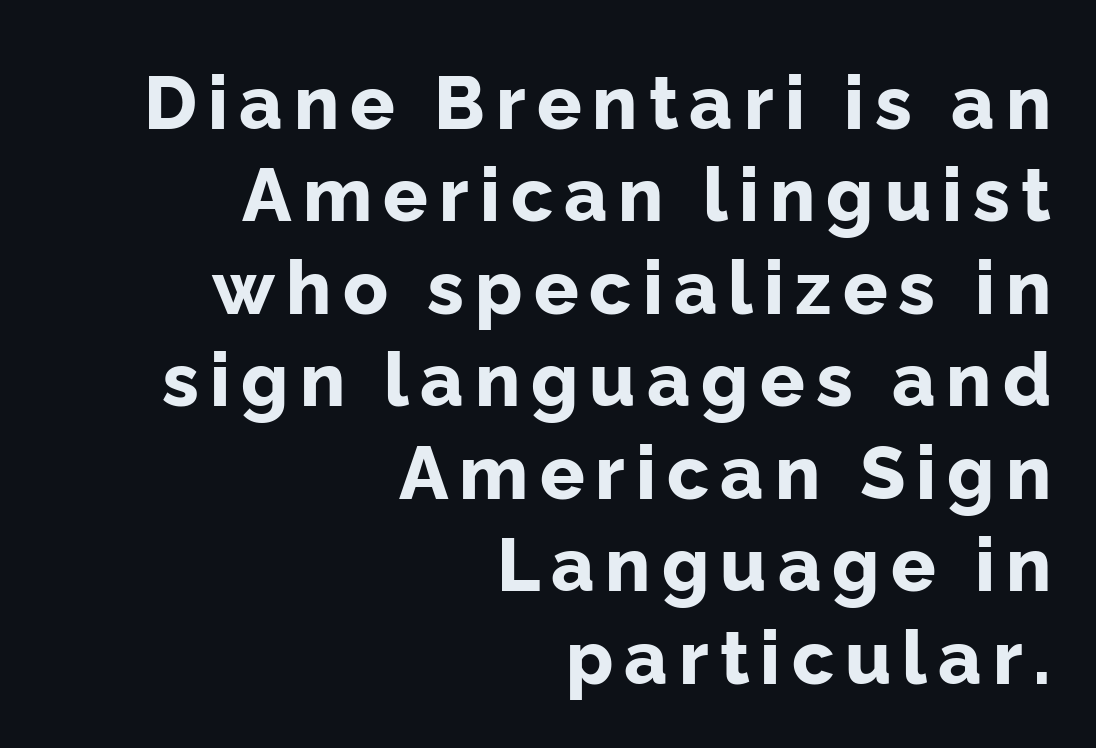
The zone under the glyphs is completely vacant. Looks like regular typesetting: each glyph gets only the width it needs. Which margin do the lines hug? The right one — the left edge is uneven. In terms of letterform style, serifs are entirely absent. Honestly, the row spacing looks completely unremarkable. Italic: no, the glyphs are upright roman.
